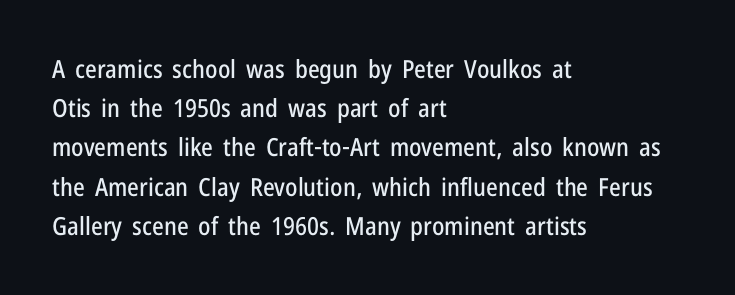
{"italic": "no", "underline": "no", "align": "left", "line_spacing": "normal", "line_spacing_ratio": 1.57, "letter_spacing": "normal", "letter_spacing_em": 0.0, "glyph_px": 25}
